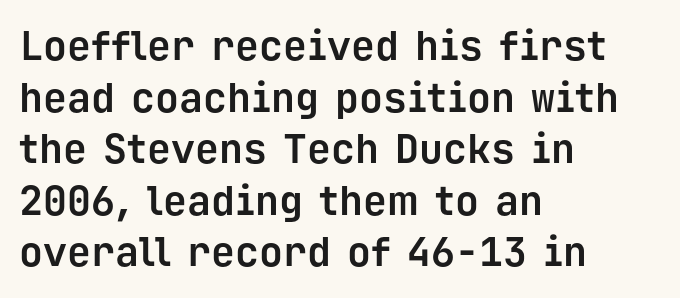
Q: Is the text bold? A: Yes.
Q: Is the text italic (slanted)? A: No, it is upright.
Q: Is the typeface a serif or a sans-serif typeface? A: Sans-serif.
Q: Is the text underlined? A: No.
Q: How is the paragraph aligned? A: Left-aligned.
Q: Is the spacing between letters normal or unusually wide? A: Normal.
Q: Is the spacing between lines tight, normal or loose? A: Normal.
Q: Width (condensed, normal, or wide)? A: Normal.
Q: Stroke contrast? A: Low.
Q: x-height? A: Medium.
Q: Monospaced? A: Yes.
